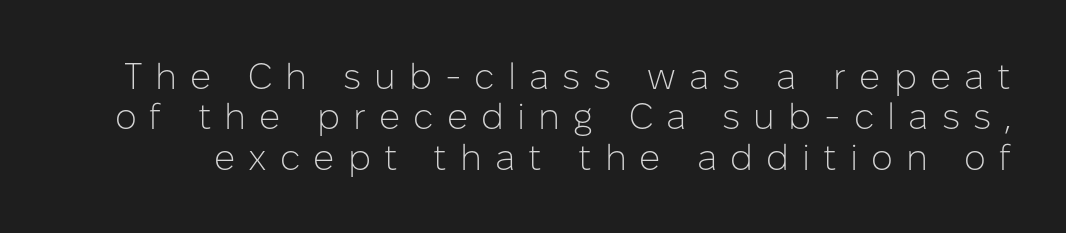
Someone cranked the tracking dial way up on this one. Think of a printed novel: that variable character pitch is what you see here. In terms of posture, this sample is upright. Successive baselines arrive quickly, one right under another.
